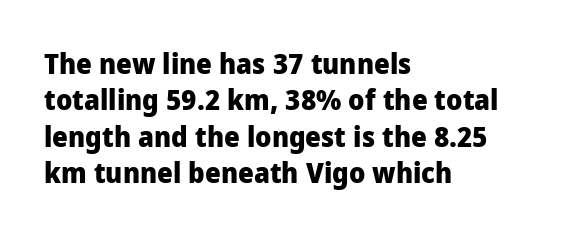
No italicization has been applied; the sample stays upright. Looks like regular typesetting: each glyph gets only the width it needs. Heavy-handed strokes throughout: this text is bold. The rag falls on the right side of this text block.
